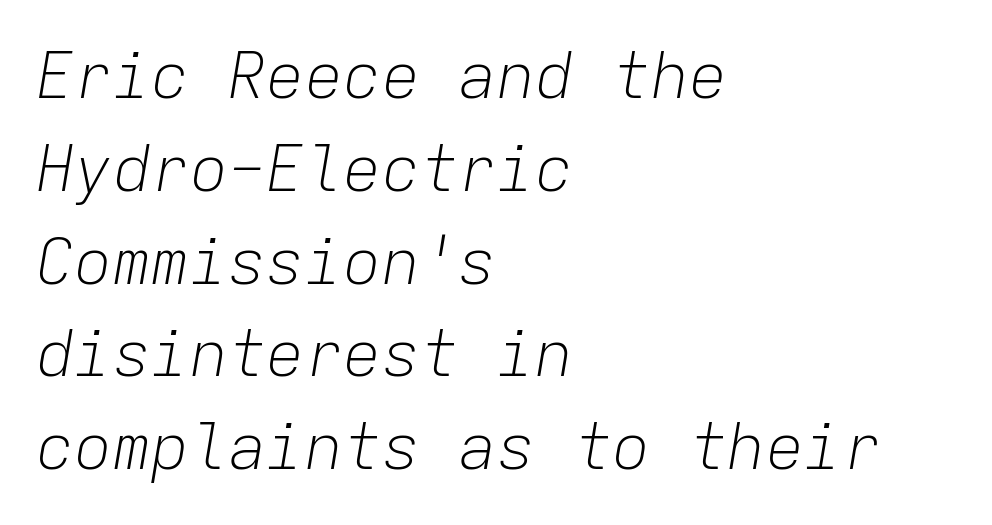
The image shows 64 px light type, italic (leaning right), monospaced; set left-aligned, normal line spacing (1.45x), normal letter spacing, not underlined; low stroke contrast and a medium x-height.
